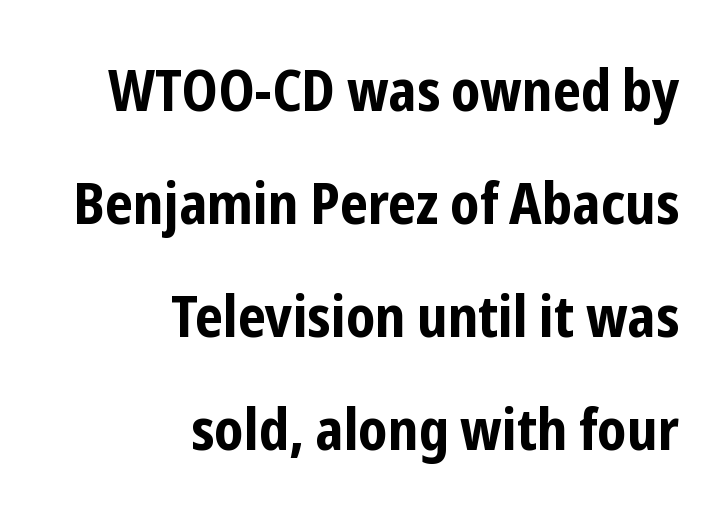
Q: Is the text bold? A: Yes.
Q: Is the text italic (slanted)? A: No, it is upright.
Q: Is the typeface a serif or a sans-serif typeface? A: Sans-serif.
Q: Is the text underlined? A: No.
Q: How is the paragraph aligned? A: Right-aligned.
Q: Is the spacing between letters normal or unusually wide? A: Normal.
Q: Is the spacing between lines tight, normal or loose? A: Loose.
Q: Width (condensed, normal, or wide)? A: Condensed.
Q: Stroke contrast? A: Low.
Q: x-height? A: Medium.
Q: Monospaced? A: No.
